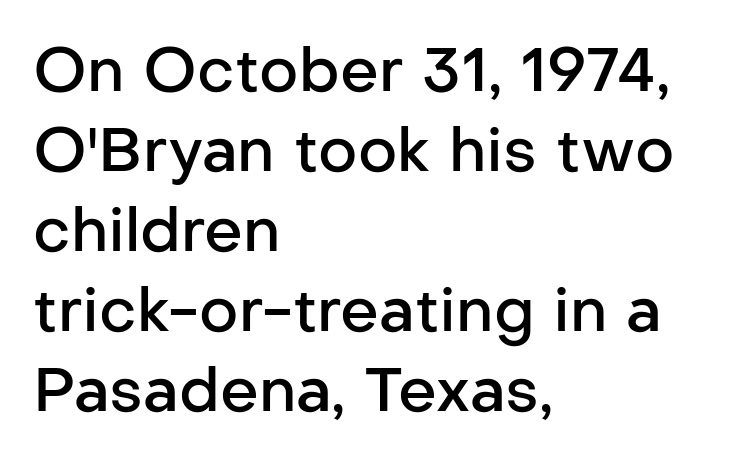
{"serif": "no", "italic": "no", "bold": "semi", "weight": "semibold", "width": "normal", "stroke_contrast": "low", "x_height": "medium", "monospaced": "no", "underline": "no", "align": "left", "line_spacing": "normal", "line_spacing_ratio": 1.31, "letter_spacing": "normal", "letter_spacing_em": 0.0, "glyph_px": 61}
